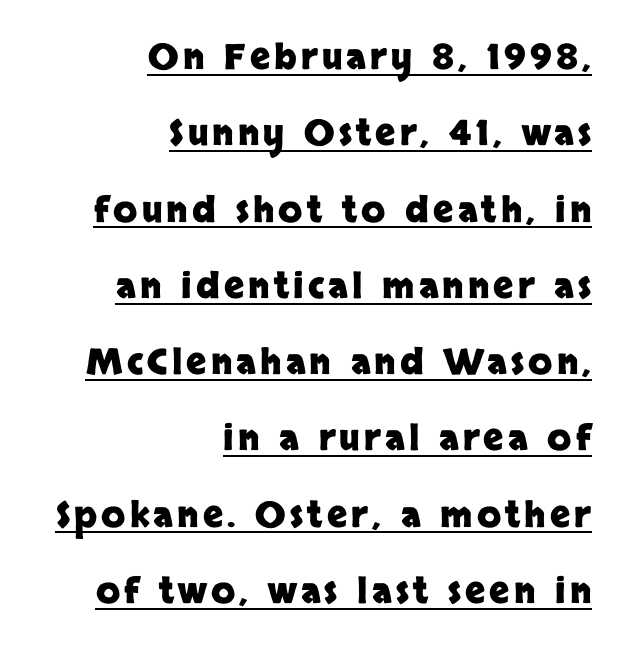
Q: Is the text bold? A: Yes.
Q: Is the text italic (slanted)? A: No, it is upright.
Q: Is the typeface a serif or a sans-serif typeface? A: Sans-serif.
Q: Is the text underlined? A: Yes.
Q: How is the paragraph aligned? A: Right-aligned.
Q: Is the spacing between lines tight, normal or loose? A: Loose.
Q: Width (condensed, normal, or wide)? A: Normal.
Q: Stroke contrast? A: Low.
Q: x-height? A: Large.
Q: Monospaced? A: No.
